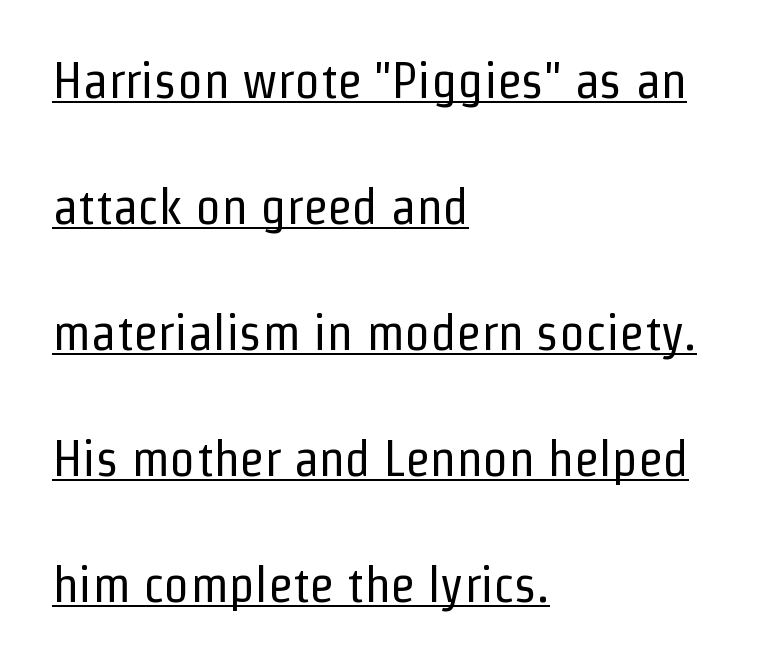
The passage is arranged the way most books set body copy — flush left. The typeface chosen for these lines omits serifs. The letters sit at their default tracking, neither squeezed nor spread. This is roman type, the default non-slanted kind.
